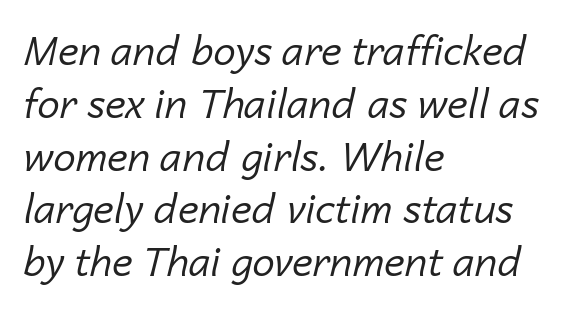
The image shows 40 px regular-weight type, italic (leaning right); set left-aligned, normal line spacing (1.32x), normal letter spacing, not underlined; low stroke contrast and a medium x-height.
